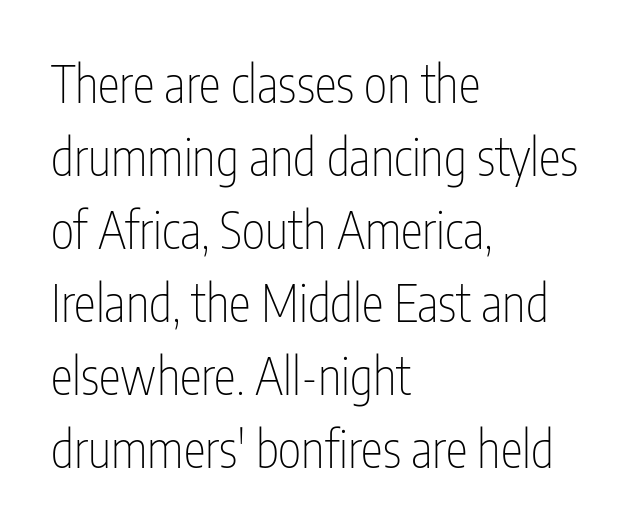
The image shows 50 px thin, condensed sans-serif type, upright; set left-aligned, normal line spacing (1.46x), normal letter spacing, not underlined; low stroke contrast and a medium x-height.
